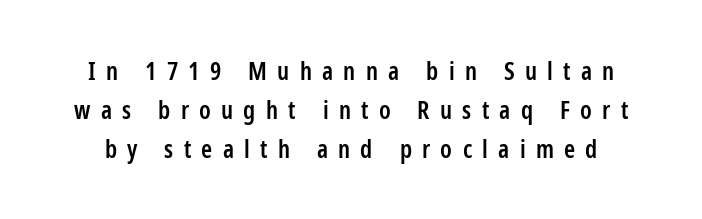
Q: Is the text bold? A: Semi-bold.
Q: Is the text italic (slanted)? A: No, it is upright.
Q: Is the text underlined? A: No.
Q: Is the spacing between letters normal or unusually wide? A: Unusually wide.
Q: Is the spacing between lines tight, normal or loose? A: Normal.
